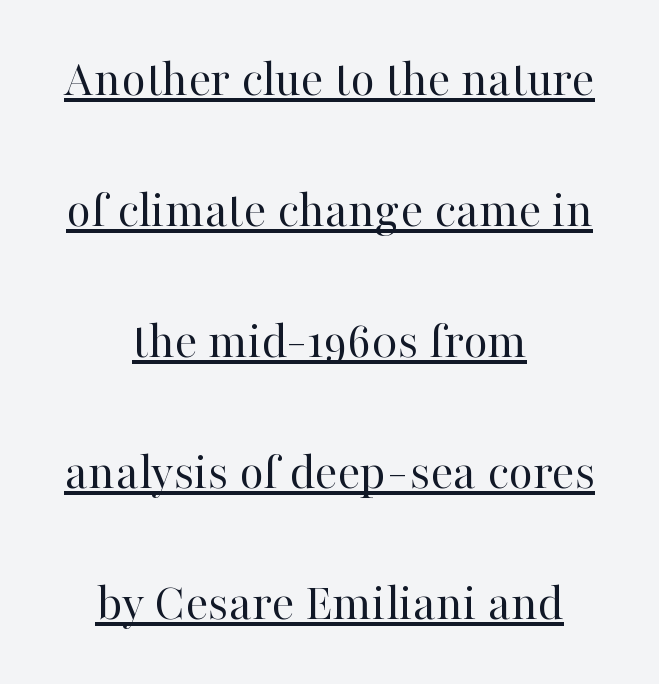
Q: Is the text bold? A: No.
Q: Is the text italic (slanted)? A: No, it is upright.
Q: Is the typeface a serif or a sans-serif typeface? A: Serif.
Q: Is the text underlined? A: Yes.
Q: How is the paragraph aligned? A: Centered.
Q: Is the spacing between letters normal or unusually wide? A: Normal.
Q: Is the spacing between lines tight, normal or loose? A: Loose.
Q: Width (condensed, normal, or wide)? A: Normal.
Q: Stroke contrast? A: High.
Q: x-height? A: Medium.
Q: Monospaced? A: No.
